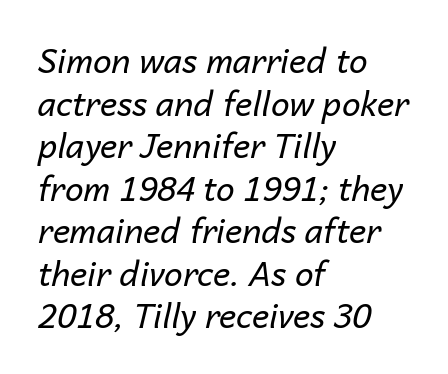
The image shows 33 px regular-weight type, italic (leaning right); set left-aligned, normal line spacing (1.29x), normal letter spacing, not underlined; low stroke contrast and a medium x-height.
